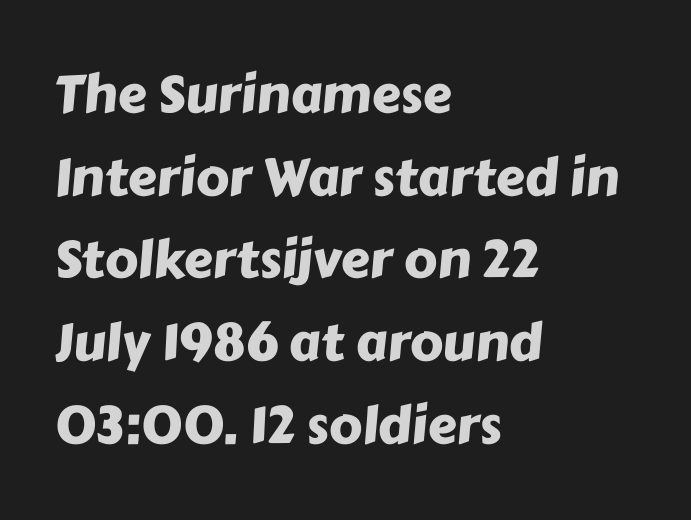
The passage shown is typed in a proportional face where columns would drift. Check under the words: just untouched page. Does the leading feel generous? No, just average. The lines in this sample share a left origin and differ only in where they stop.
